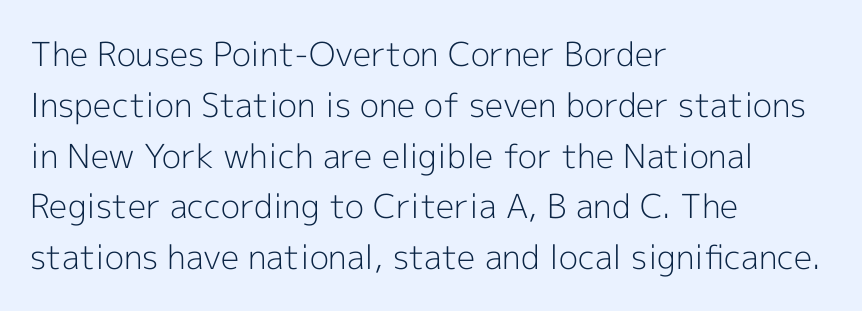
Q: Is the text bold? A: No.
Q: Is the text italic (slanted)? A: No, it is upright.
Q: Is the typeface a serif or a sans-serif typeface? A: Sans-serif.
Q: Is the text underlined? A: No.
Q: How is the paragraph aligned? A: Left-aligned.
Q: Is the spacing between letters normal or unusually wide? A: Normal.
Q: Is the spacing between lines tight, normal or loose? A: Normal.
Q: Width (condensed, normal, or wide)? A: Normal.
Q: x-height? A: Medium.
Q: Monospaced? A: No.
